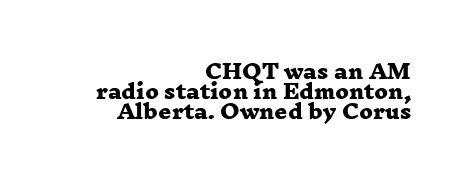
Q: Is the text bold? A: Yes.
Q: Is the text underlined? A: No.
Q: How is the paragraph aligned? A: Right-aligned.
Q: Is the spacing between letters normal or unusually wide? A: Normal.
Q: Is the spacing between lines tight, normal or loose? A: Tight.
